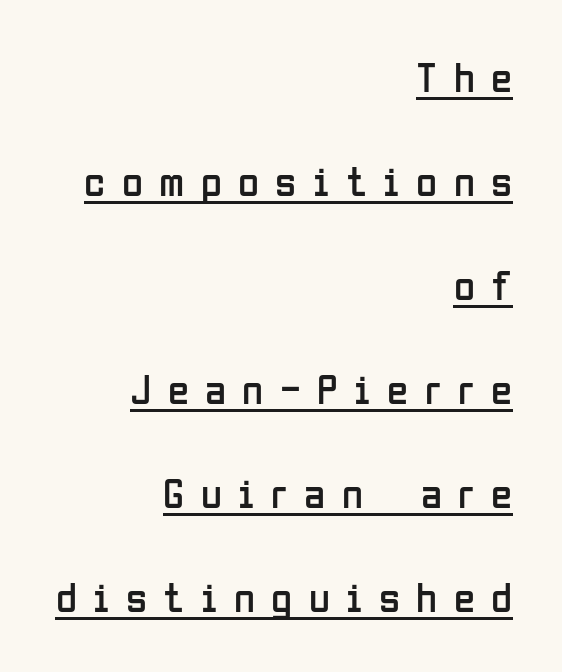
The image shows 43 px regular-weight, condensed sans-serif type, upright; set right-aligned, loose line spacing (2.42x), unusually wide letter spacing (+0.38 em), underlined; low stroke contrast and a medium x-height.
